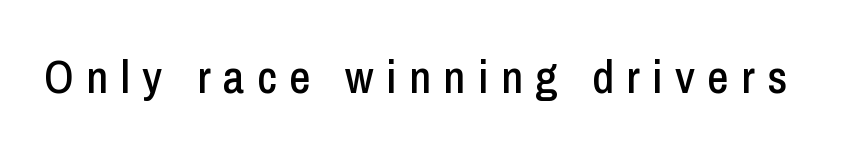
The image shows 47 px condensed sans-serif type, upright; set unusually wide letter spacing (+0.26 em), not underlined; low stroke contrast and a medium x-height.
